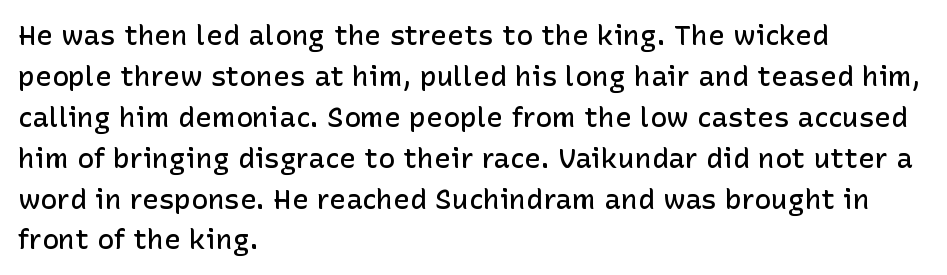
{"serif": "no", "italic": "no", "bold": "semi", "weight": "semibold", "width": "normal", "stroke_contrast": "low", "x_height": "medium", "monospaced": "no", "underline": "no", "align": "left", "line_spacing": "normal", "line_spacing_ratio": 1.46, "letter_spacing": "normal", "letter_spacing_em": 0.0, "glyph_px": 28}
